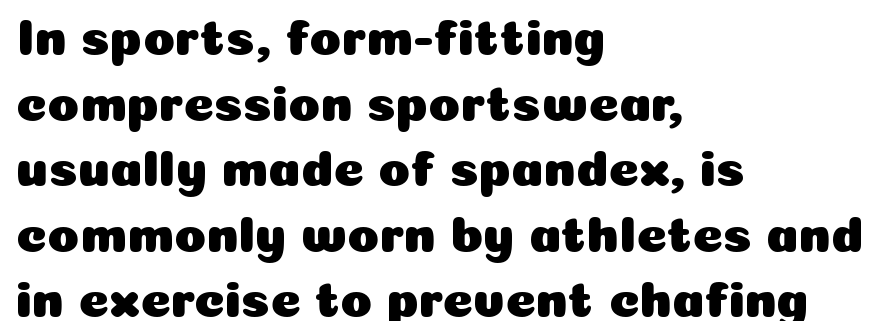
{"serif": "no", "italic": "no", "width": "normal", "stroke_contrast": "low", "x_height": "medium", "monospaced": "no", "underline": "no", "align": "left", "line_spacing": "normal", "line_spacing_ratio": 1.26, "letter_spacing": "normal", "letter_spacing_em": 0.0, "glyph_px": 52}
